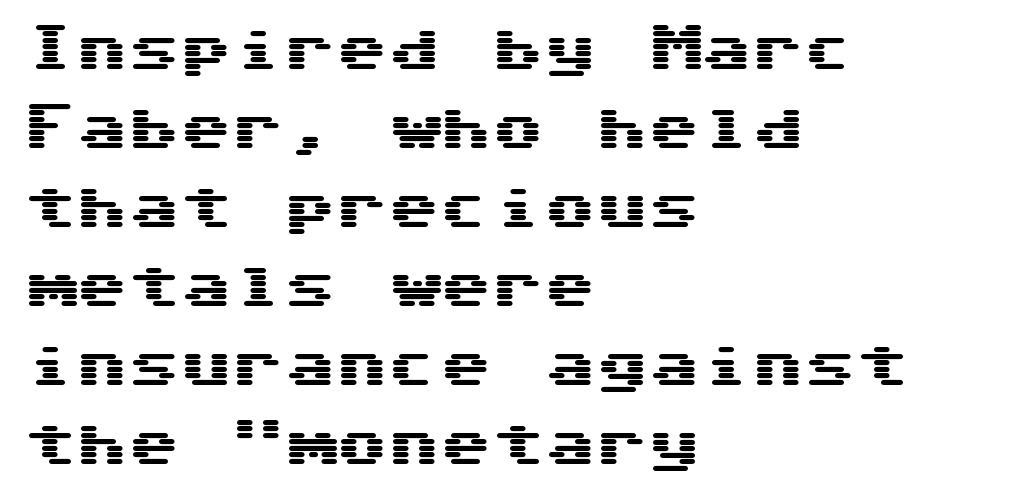
Q: Is the text italic (slanted)? A: No, it is upright.
Q: Is the typeface a serif or a sans-serif typeface? A: Sans-serif.
Q: Is the text underlined? A: No.
Q: How is the paragraph aligned? A: Left-aligned.
Q: Is the spacing between letters normal or unusually wide? A: Normal.
Q: Is the spacing between lines tight, normal or loose? A: Normal.
Q: Width (condensed, normal, or wide)? A: Wide.
Q: Stroke contrast? A: Medium.
Q: x-height? A: Medium.
Q: Monospaced? A: Yes.
